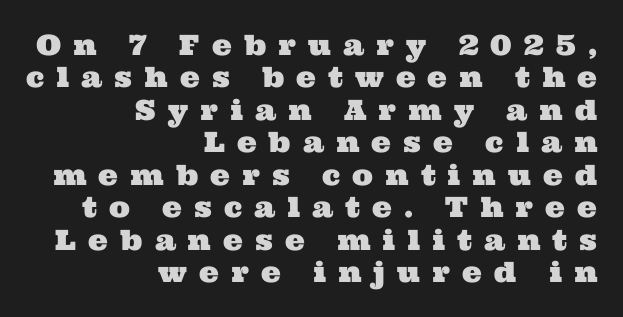
Q: Is the typeface a serif or a sans-serif typeface? A: Serif.
Q: Is the text underlined? A: No.
Q: How is the paragraph aligned? A: Right-aligned.
Q: Is the spacing between letters normal or unusually wide? A: Unusually wide.
Q: Width (condensed, normal, or wide)? A: Wide.
Q: Stroke contrast? A: Medium.
Q: x-height? A: Medium.
Q: Monospaced? A: No.
